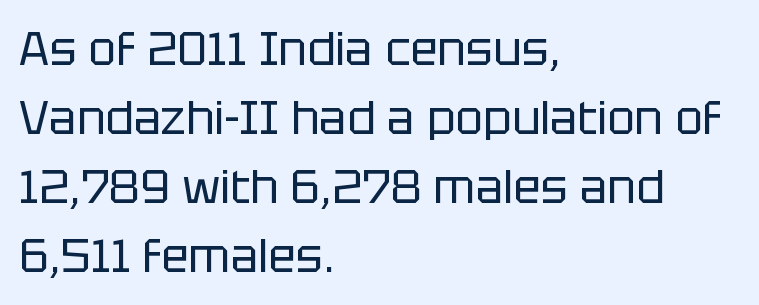
Tracking value appears to be zero — textbook default spacing. Words float on clear page, feet unadorned. The space between consecutive lines is moderate. Note: no serifs on the glyphs.
